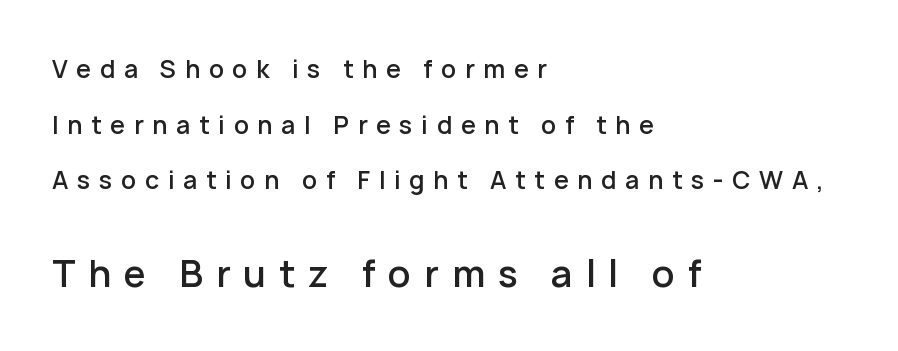
{"serif": "no", "italic": "no", "bold": "semi", "weight": "semibold", "width": "normal", "stroke_contrast": "low", "x_height": "medium", "monospaced": "no", "underline": "no", "align": "left", "line_spacing": "loose", "line_spacing_ratio": 2.32, "letter_spacing": "wide", "letter_spacing_em": 0.36, "larger_block": "second", "size_ratio": 1.5, "glyph_px": 36}
